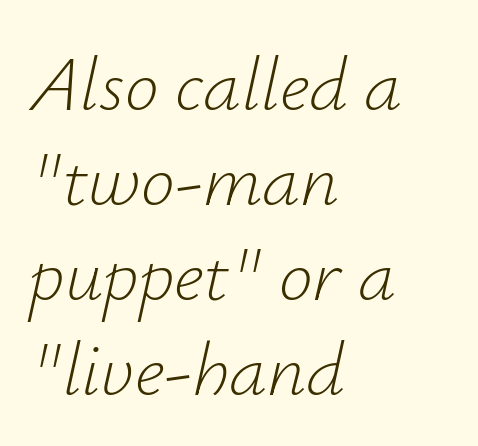
Q: Is the text bold? A: No.
Q: Is the text italic (slanted)? A: Yes, it leans right by about 12 degrees.
Q: Is the text underlined? A: No.
Q: How is the paragraph aligned? A: Left-aligned.
Q: Is the spacing between letters normal or unusually wide? A: Normal.
Q: Is the spacing between lines tight, normal or loose? A: Normal.
Q: Width (condensed, normal, or wide)? A: Normal.
Q: Stroke contrast? A: Low.
Q: x-height? A: Small.
Q: Monospaced? A: No.
